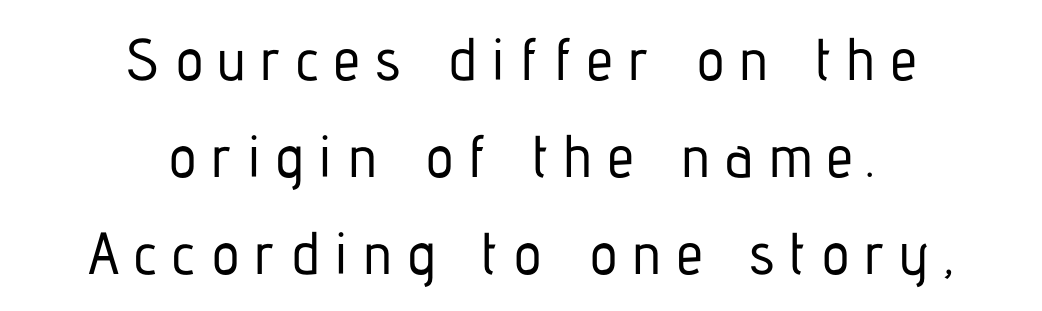
The image shows 59 px condensed sans-serif type, upright; set centered, normal line spacing (1.64x), unusually wide letter spacing (+0.26 em), not underlined; low stroke contrast and a medium x-height.
